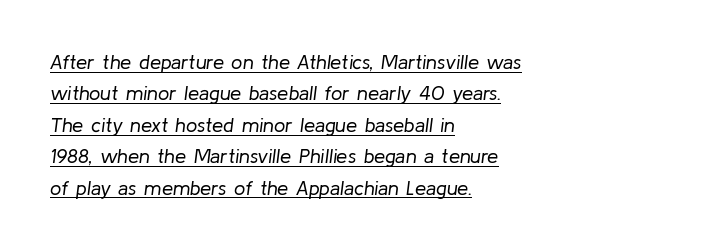
{"italic": "yes", "lean": "right", "slant_degrees": 8, "bold": "no", "underline": "yes", "align": "left", "line_spacing": "normal", "line_spacing_ratio": 1.57, "letter_spacing": "normal", "letter_spacing_em": 0.0, "glyph_px": 20}
